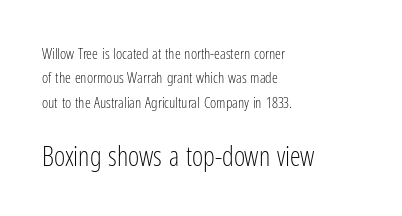
Only glyphs here, with clear space below each row. Standard letterfit; no display-style spreading of the glyphs. Leftover space on each line is placed entirely after the last word. On a weight scale, this lands at 450 or below.
